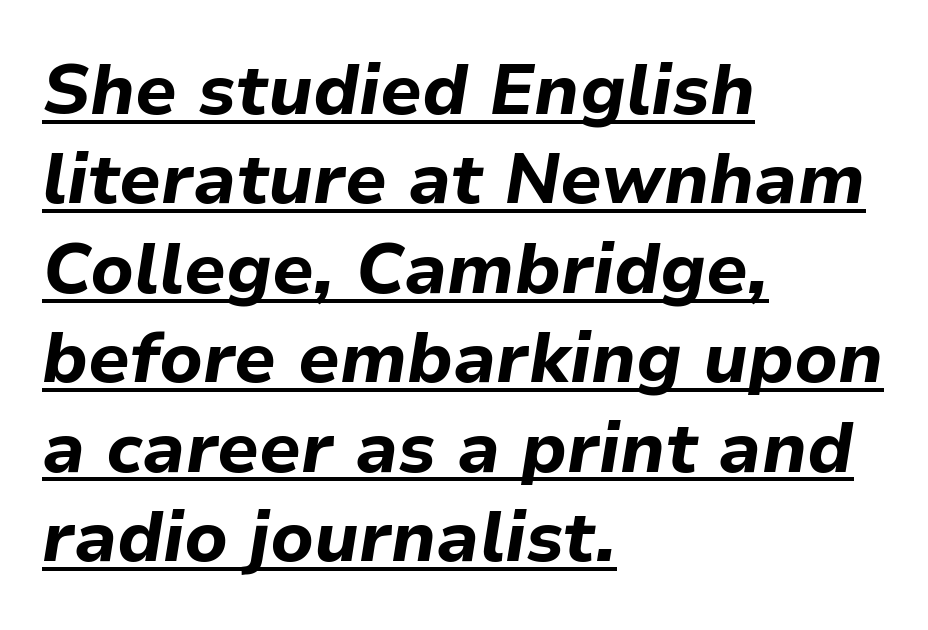
The image shows 71 px bold type, italic (leaning right); set left-aligned, normal line spacing (1.26x), normal letter spacing, underlined; low stroke contrast and a medium x-height.
